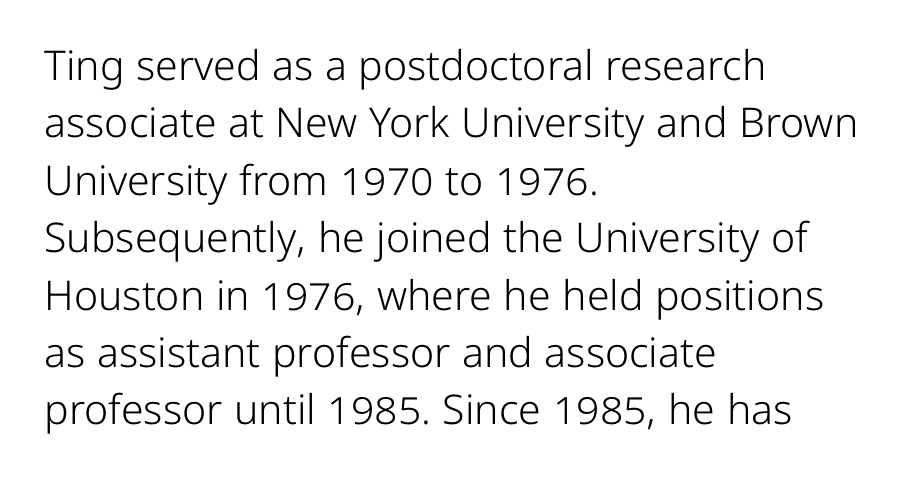
The image shows 41 px light sans-serif type, upright; set left-aligned, normal line spacing (1.4x), normal letter spacing, not underlined; low stroke contrast and a medium x-height.
